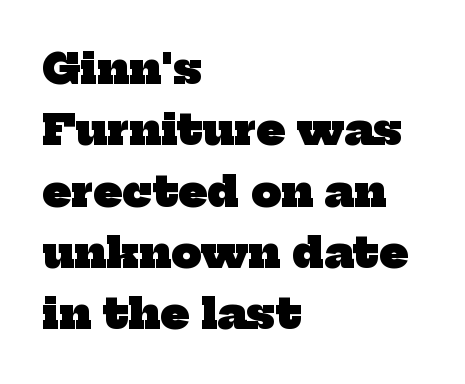
Left-aligned paragraph, ragged on the right. Each glyph is drawn with heavy, bold strokes. Typographically, this falls in the serif category. These lines keep a tight, regular rhythm from letter to letter.
